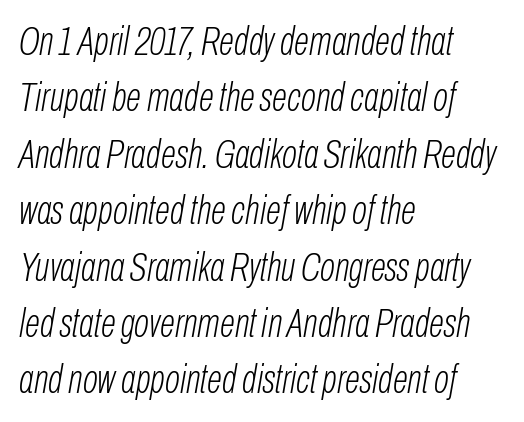
The letters advance in unequal steps, a hallmark of proportional type. Glance below the letters and you will spot only blank space. Characters follow at the spacing the type designer built in. The passage shown leans; its letterforms are oblique. The font is comparable to plain body text, perhaps lighter. Compared with a centered layout, this one pins lines to the left instead.
